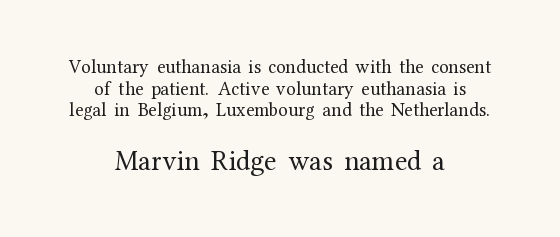
Q: Is the text bold? A: No.
Q: Is the text italic (slanted)? A: No, it is upright.
Q: Is the typeface a serif or a sans-serif typeface? A: Serif.
Q: Is the text underlined? A: No.
Q: How is the paragraph aligned? A: Centered.
Q: Is the spacing between letters normal or unusually wide? A: Normal.
Q: Is the spacing between lines tight, normal or loose? A: Tight.
Q: Which block of text is set in a larger size, the first (top) or the second (bottom)? A: The second (bottom) one.
Q: Width (condensed, normal, or wide)? A: Normal.
Q: Stroke contrast? A: Medium.
Q: x-height? A: Medium.
Q: Monospaced? A: No.
